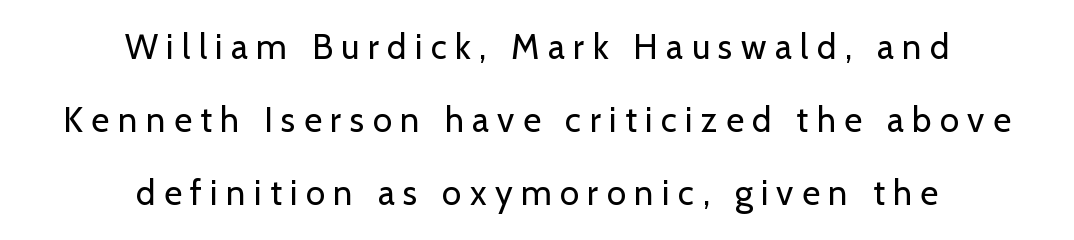
{"serif": "no", "italic": "no", "bold": "no", "weight": "regular", "width": "normal", "stroke_contrast": "low", "x_height": "medium", "monospaced": "no", "underline": "no", "align": "center", "line_spacing": "loose", "line_spacing_ratio": 2.09, "letter_spacing": "wide", "letter_spacing_em": 0.24, "glyph_px": 35}
